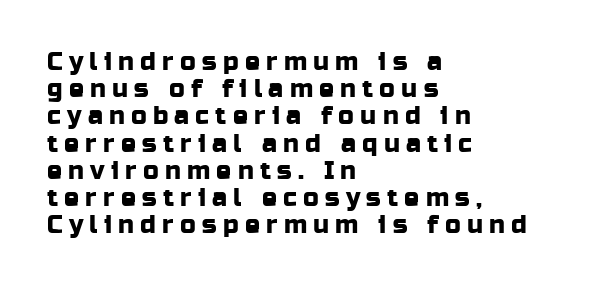
Q: Is the text italic (slanted)? A: No, it is upright.
Q: Is the text underlined? A: No.
Q: How is the paragraph aligned? A: Left-aligned.
Q: Is the spacing between letters normal or unusually wide? A: Unusually wide.
Q: Is the spacing between lines tight, normal or loose? A: Tight.
